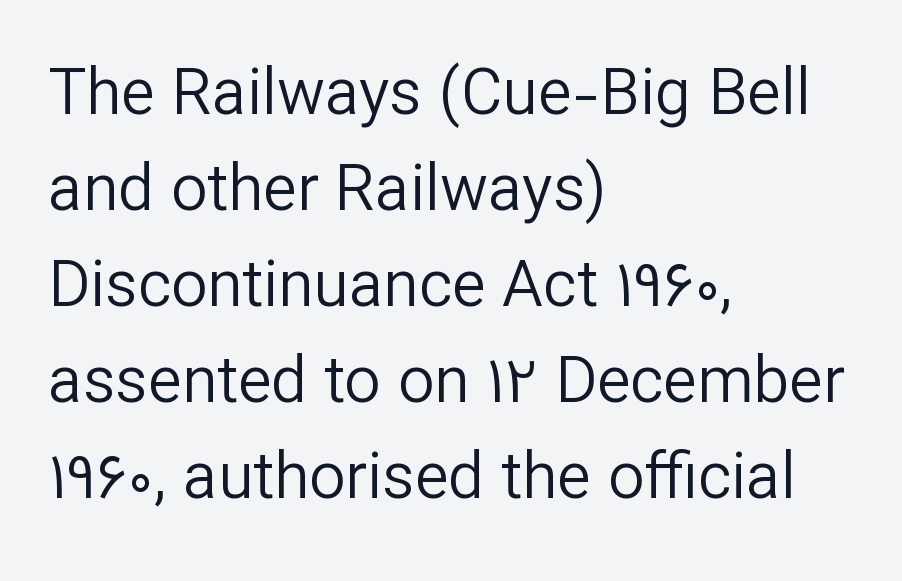
The image shows 64 px regular-weight sans-serif type, upright; set left-aligned, normal line spacing (1.5x), normal letter spacing, not underlined; low stroke contrast and a medium x-height.
